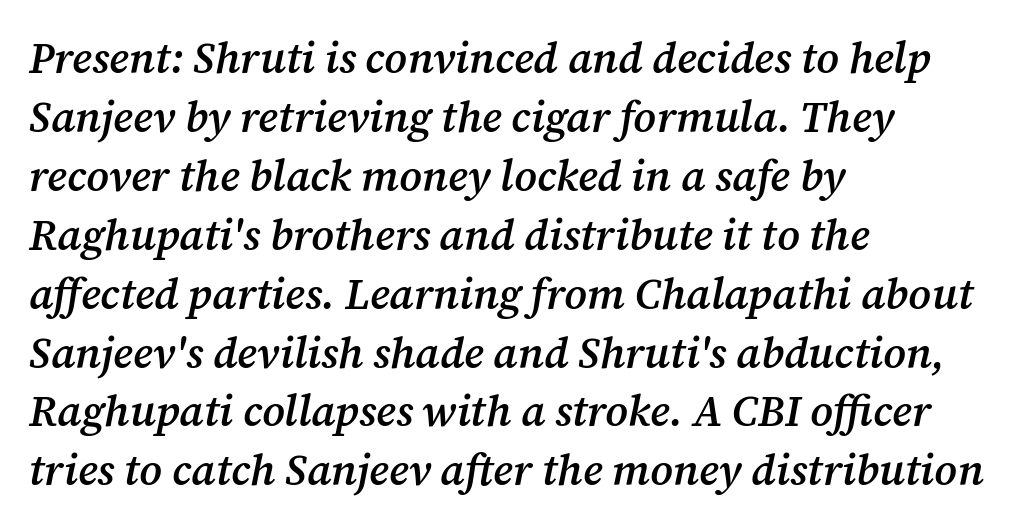
The image shows 43 px semibold serif type, italic (leaning right); set left-aligned, normal line spacing (1.37x), normal letter spacing, not underlined; medium stroke contrast and a medium x-height.
